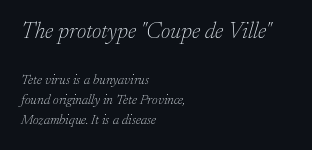
The image shows 23 px text type, italic (leaning right); set left-aligned, normal line spacing (1.45x), normal letter spacing, not underlined; the first (top) block is 1.64x larger.
